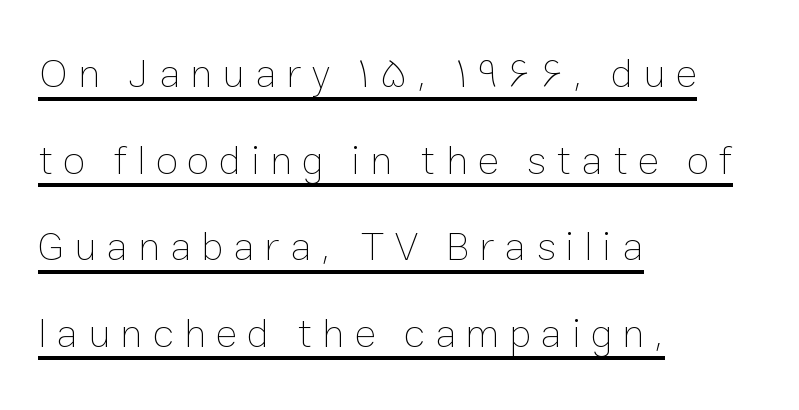
{"italic": "no", "bold": "no", "weight": "thin", "width": "normal", "stroke_contrast": "low", "x_height": "medium", "monospaced": "no", "underline": "yes", "align": "left", "line_spacing": "loose", "line_spacing_ratio": 2.11, "letter_spacing": "wide", "letter_spacing_em": 0.24, "glyph_px": 41}
